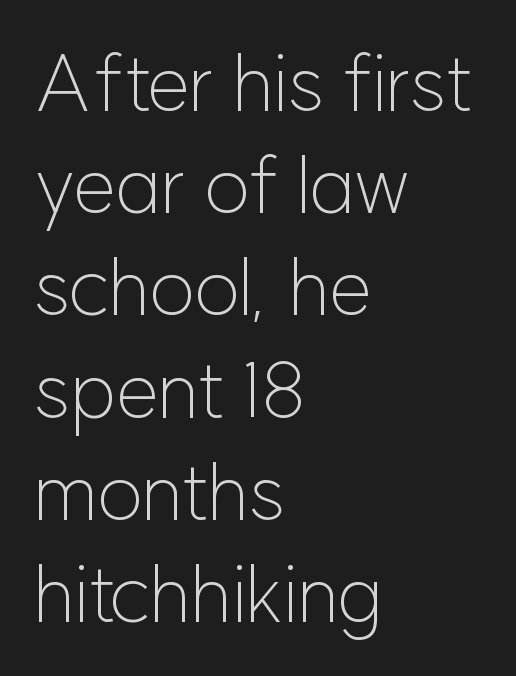
Type without underlining. Caption: multi-line text, flush left, ragged right. In terms of letterform style, serifs are entirely absent. What stands out about the letter spacing? Nothing — it is the standard amount. Weight: not bold — regular or lighter.
